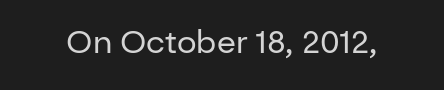
Q: Is the text bold? A: No.
Q: Is the text italic (slanted)? A: No, it is upright.
Q: Is the typeface a serif or a sans-serif typeface? A: Sans-serif.
Q: Is the text underlined? A: No.
Q: Is the spacing between letters normal or unusually wide? A: Normal.
Q: Width (condensed, normal, or wide)? A: Normal.
Q: Stroke contrast? A: Low.
Q: x-height? A: Medium.
Q: Monospaced? A: No.
